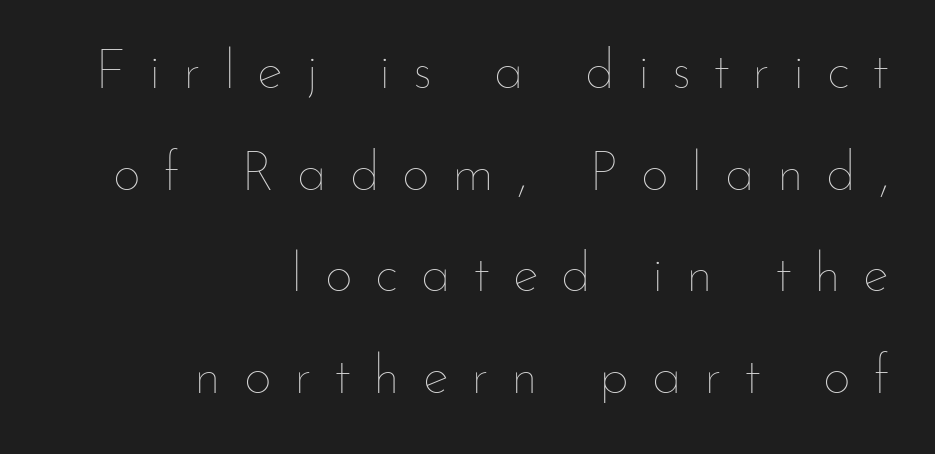
The image shows 55 px thin type, upright; set right-aligned, line spacing 1.85x, unusually wide letter spacing (+0.41 em), not underlined; low stroke contrast and a small x-height.
